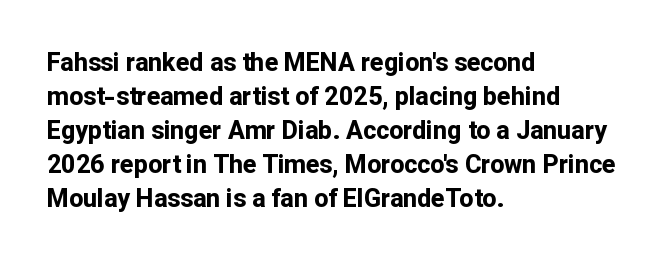
{"italic": "no", "bold": "yes", "underline": "no", "align": "left", "line_spacing": "normal", "line_spacing_ratio": 1.36, "letter_spacing": "normal", "letter_spacing_em": 0.0, "glyph_px": 25}
